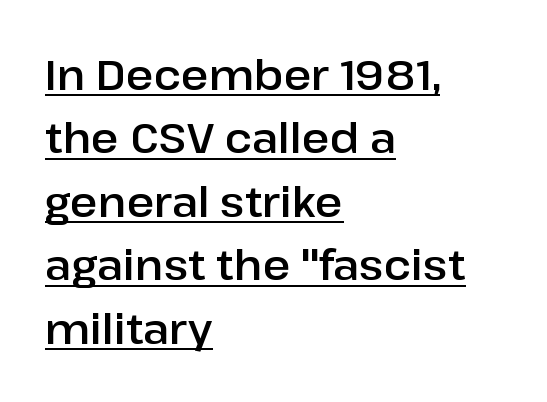
The letters sit at their default tracking, neither squeezed nor spread. The vertical gap from one line to the next is medium. You could not count columns in this text — the font is proportionally spaced. The passage shown is underscored from start to finish. Where is the straight margin? On the left.
